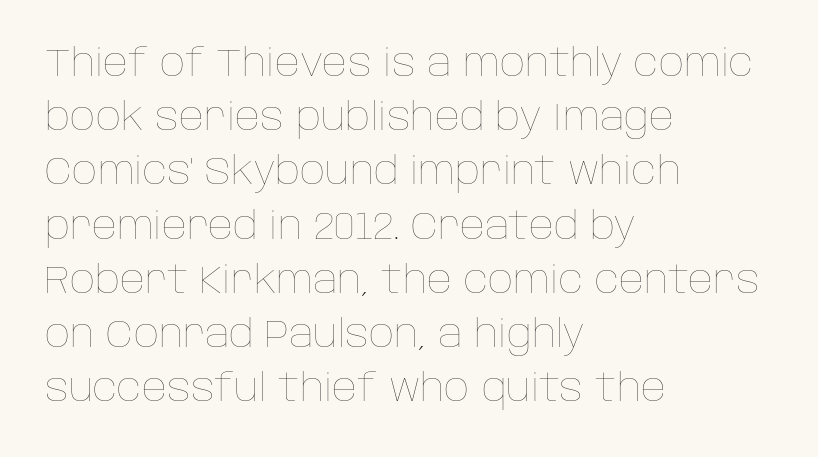
The image shows 39 px thin type, upright; set left-aligned, normal line spacing (1.39x), normal letter spacing, not underlined; low stroke contrast and a large x-height.
